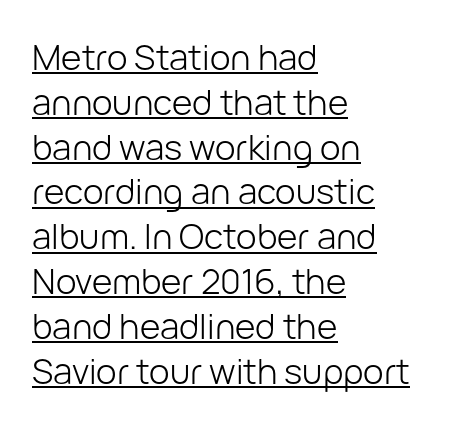
The image shows 35 px light sans-serif type, upright; set left-aligned, normal line spacing (1.28x), normal letter spacing, underlined; low stroke contrast and a medium x-height.
